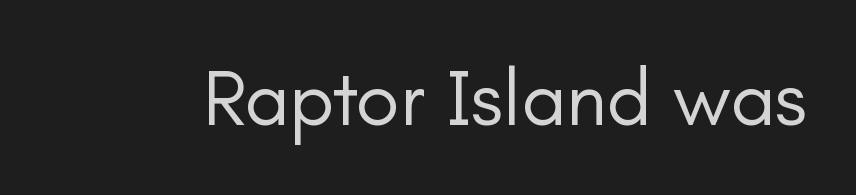
No italicization has been applied; the sample stays upright. Type style note: lacks serifs. Looks like regular typesetting: each glyph gets only the width it needs. The specimen omits any rule beneath the text block's lines. Spacing between characters is what you'd get straight out of the box.
